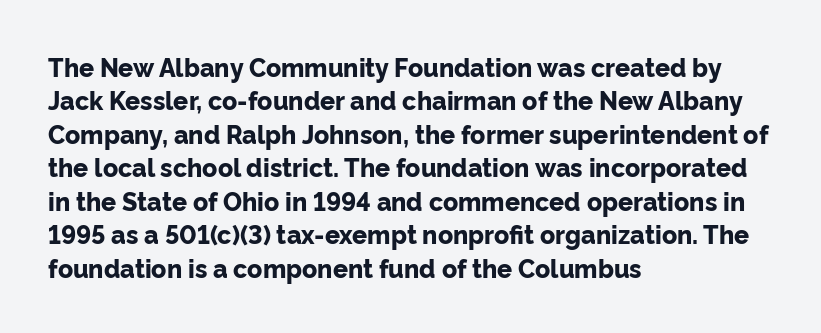
Q: Is the text bold? A: Yes.
Q: Is the text italic (slanted)? A: No, it is upright.
Q: Is the text underlined? A: No.
Q: How is the paragraph aligned? A: Left-aligned.
Q: Is the spacing between letters normal or unusually wide? A: Normal.
Q: Is the spacing between lines tight, normal or loose? A: Normal.
